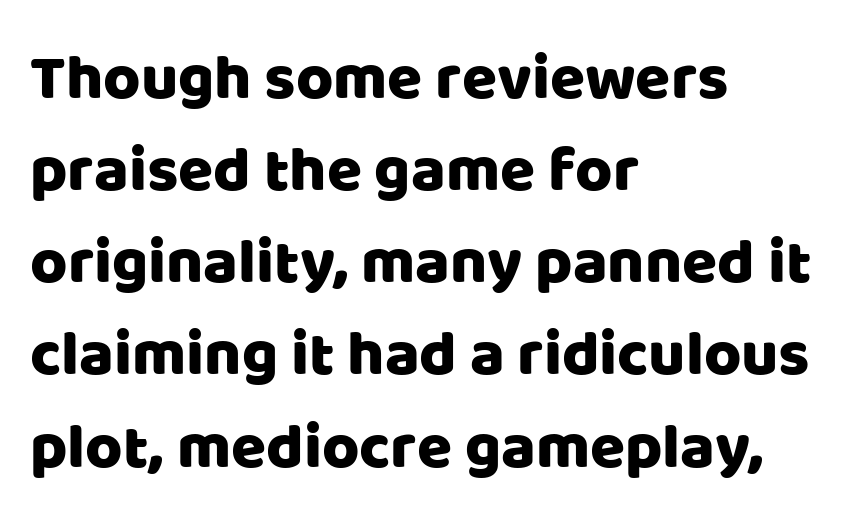
Q: Is the text italic (slanted)? A: No, it is upright.
Q: Is the typeface a serif or a sans-serif typeface? A: Sans-serif.
Q: Is the text underlined? A: No.
Q: How is the paragraph aligned? A: Left-aligned.
Q: Is the spacing between letters normal or unusually wide? A: Normal.
Q: Is the spacing between lines tight, normal or loose? A: Normal.
Q: Width (condensed, normal, or wide)? A: Normal.
Q: Stroke contrast? A: Low.
Q: x-height? A: Large.
Q: Monospaced? A: No.
